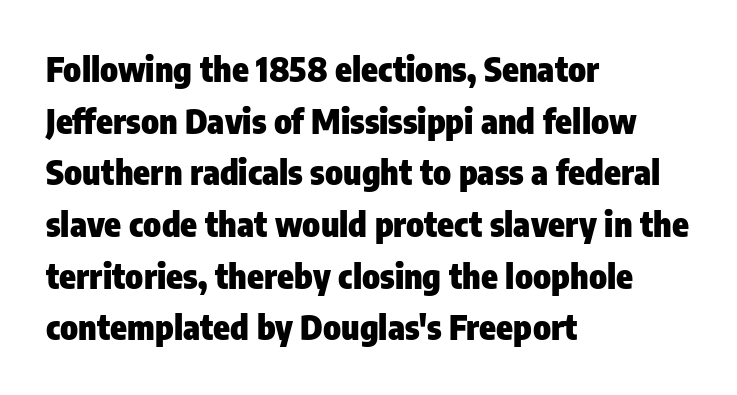
The image shows 34 px heavy, condensed sans-serif type, upright; set left-aligned, normal line spacing (1.52x), normal letter spacing, not underlined; low stroke contrast and a medium x-height.
